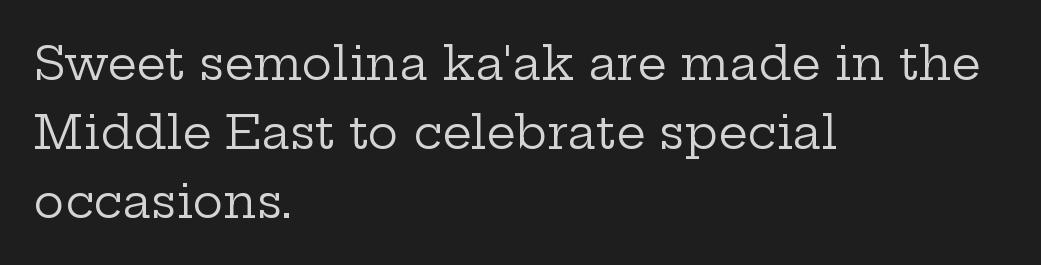
{"serif": "yes", "italic": "no", "bold": "no", "weight": "regular", "width": "wide", "stroke_contrast": "low", "x_height": "medium", "monospaced": "no", "underline": "no", "align": "left", "line_spacing": "normal", "line_spacing_ratio": 1.5, "letter_spacing": "normal", "letter_spacing_em": 0.0, "glyph_px": 46}
